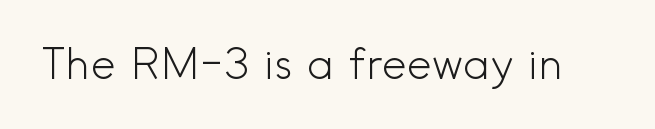
Nobody touched the tracking dial on this one. Spacing verdict: proportional, widths tailored to each character. The lettering stays uniformly vertical, giving the passage a roman look. Unlike a traditional serif, this face leaves its strokes unadorned. Lines of text with bare space underneath.
